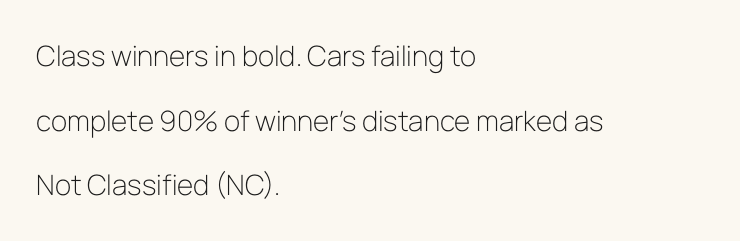
The image shows 28 px light sans-serif type, upright; set left-aligned, loose line spacing (2.31x), normal letter spacing, not underlined; low stroke contrast and a medium x-height.
